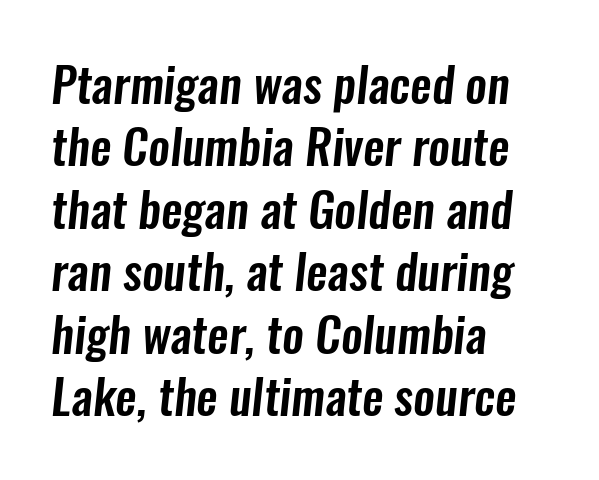
The image shows 48 px condensed sans-serif type; set left-aligned, normal line spacing (1.3x), normal letter spacing, not underlined; low stroke contrast and a medium x-height.
